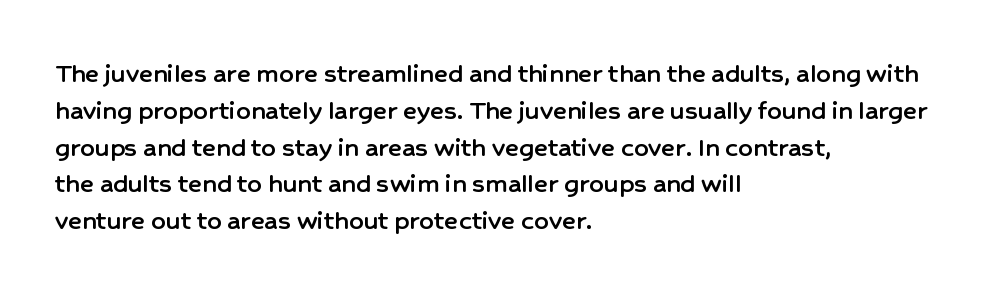
Q: Is the text italic (slanted)? A: No, it is upright.
Q: Is the typeface a serif or a sans-serif typeface? A: Sans-serif.
Q: Is the text underlined? A: No.
Q: How is the paragraph aligned? A: Left-aligned.
Q: Is the spacing between letters normal or unusually wide? A: Normal.
Q: Is the spacing between lines tight, normal or loose? A: Normal.
Q: Width (condensed, normal, or wide)? A: Normal.
Q: Stroke contrast? A: Low.
Q: x-height? A: Medium.
Q: Monospaced? A: No.
